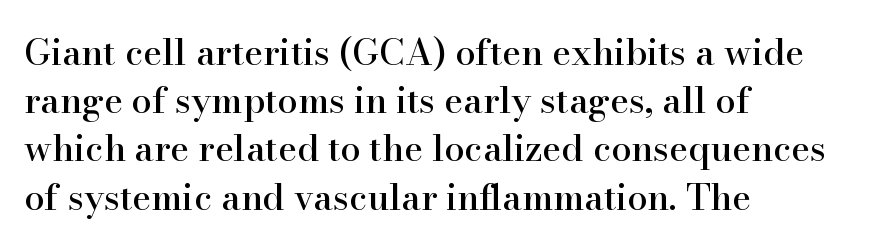
The foot of each line stays bare and open. Reading down the column, the eye jumps a familiar distance to each next line. Characters follow at the spacing the type designer built in. One-word summary of the alignment: left. Do the characters align in a grid? No, the font is proportional.
